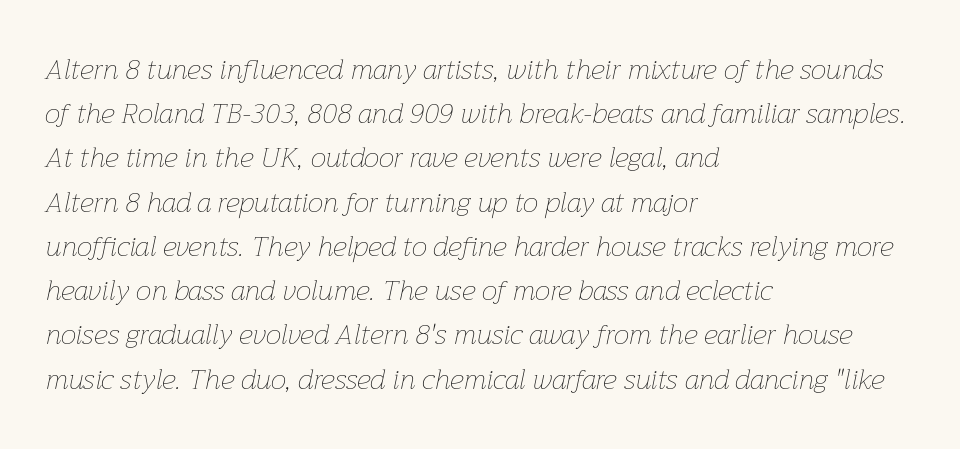
The image shows 28 px thin type, italic (leaning right); set left-aligned, normal line spacing (1.58x), normal letter spacing, not underlined; low stroke contrast and a medium x-height.
